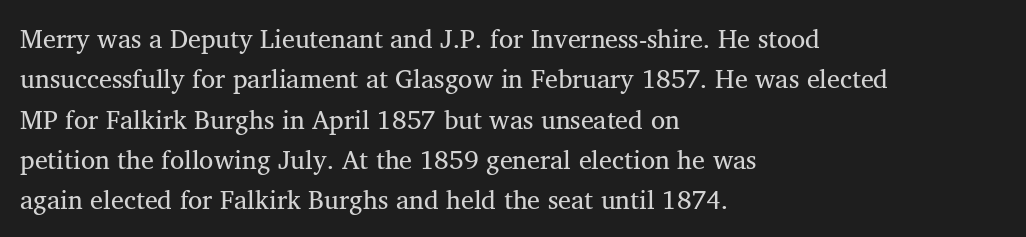
The image shows 26 px text type, upright; set left-aligned, normal line spacing (1.55x), normal letter spacing, not underlined.
